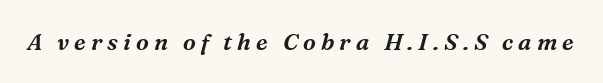
{"italic": "yes", "lean": "right", "slant_degrees": 16, "underline": "no", "letter_spacing": "wide", "letter_spacing_em": 0.22, "glyph_px": 23}
